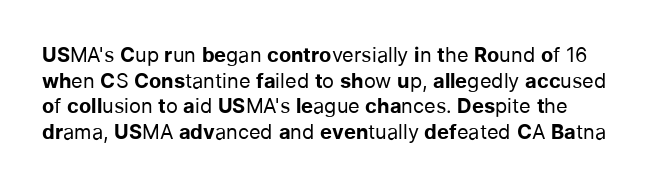
The image shows 20 px text type, upright; set normal line spacing (1.28x), normal letter spacing, not underlined.
